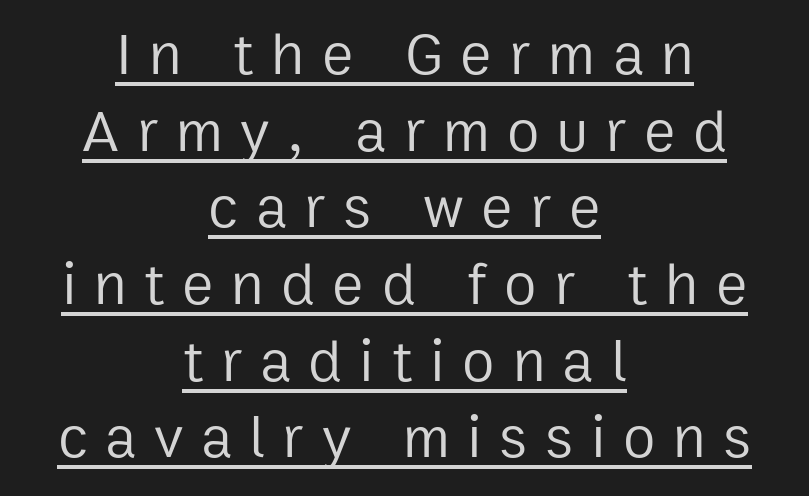
Q: Is the text bold? A: No.
Q: Is the text italic (slanted)? A: No, it is upright.
Q: Is the typeface a serif or a sans-serif typeface? A: Sans-serif.
Q: Is the text underlined? A: Yes.
Q: How is the paragraph aligned? A: Centered.
Q: Is the spacing between letters normal or unusually wide? A: Unusually wide.
Q: Is the spacing between lines tight, normal or loose? A: Normal.
Q: Width (condensed, normal, or wide)? A: Normal.
Q: Stroke contrast? A: Low.
Q: x-height? A: Medium.
Q: Monospaced? A: No.
